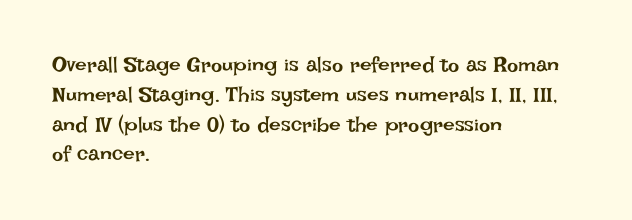
{"italic": "no", "bold": "no", "underline": "no", "align": "left", "line_spacing": "normal", "line_spacing_ratio": 1.42, "letter_spacing": "normal", "letter_spacing_em": 0.0, "glyph_px": 21}
